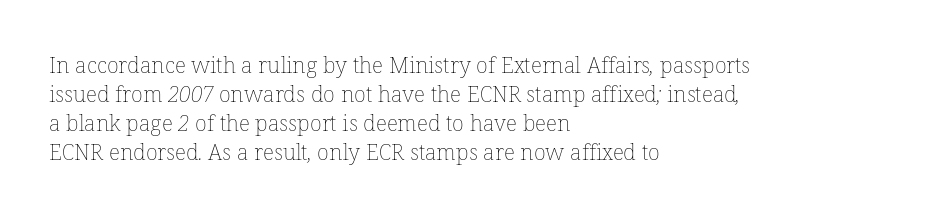
The image shows 22 px text type; set left-aligned, normal line spacing (1.32x), normal letter spacing, not underlined.
